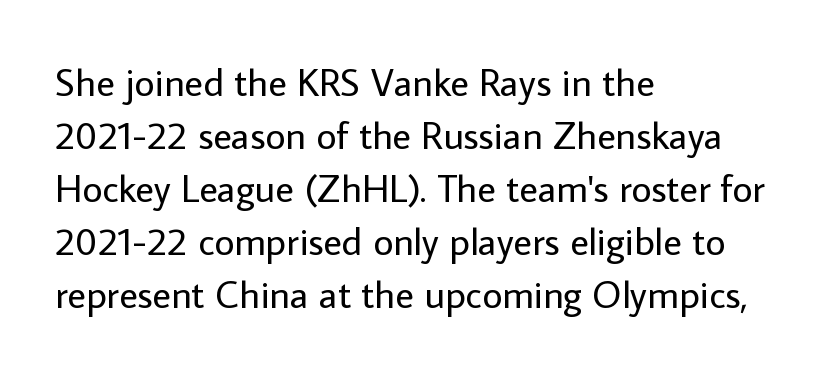
The image shows 39 px regular-weight sans-serif type, upright; set left-aligned, normal line spacing (1.36x), normal letter spacing, not underlined; low stroke contrast and a medium x-height.
